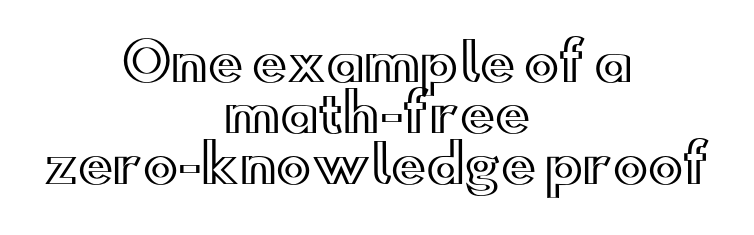
The passage is arranged like a title page — every line centered. Varying glyph widths throughout — classic text-font behaviour. The zone under the glyphs is completely vacant. Inter-character spacing is left at the font's built-in metrics.
